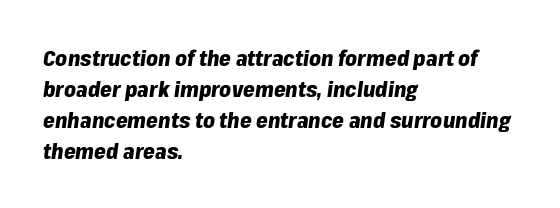
Q: Is the text bold? A: Yes.
Q: Is the text italic (slanted)? A: Yes, it leans right by about 8 degrees.
Q: Is the text underlined? A: No.
Q: How is the paragraph aligned? A: Left-aligned.
Q: Is the spacing between letters normal or unusually wide? A: Normal.
Q: Is the spacing between lines tight, normal or loose? A: Normal.
